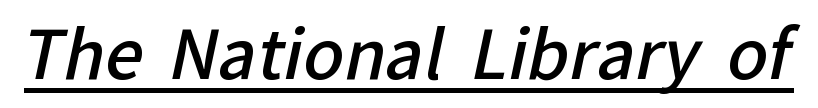
Letterform terminals end flat and unadorned throughout the passage. Students, observe the line beneath the letters — that is underlining. Varying glyph widths throughout — classic text-font behaviour. Glyph-to-glyph distance matches everyday printed text. On the weight axis this lands at semibold, roughly 600.
